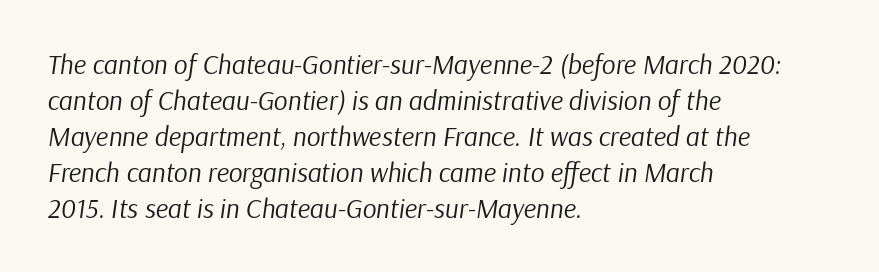
Line spacing here is normal. Default kerning and tracking; the words read as compact shapes. The characters are drawn with everyday or finer stroke widths. Anything drawn beneath the words? Only blank space.
